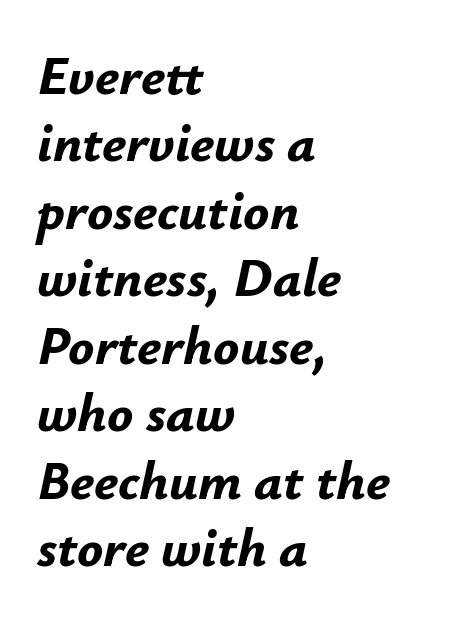
{"italic": "yes", "lean": "right", "slant_degrees": 12, "bold": "yes", "weight": "bold", "width": "normal", "stroke_contrast": "low", "x_height": "small", "monospaced": "no", "underline": "no", "align": "left", "line_spacing": "normal", "line_spacing_ratio": 1.25, "letter_spacing": "normal", "letter_spacing_em": 0.0, "glyph_px": 54}
